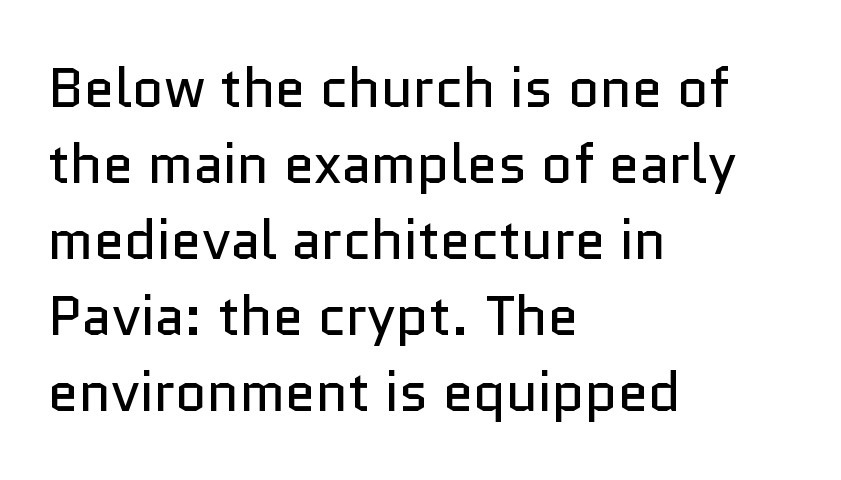
{"serif": "no", "italic": "no", "bold": "no", "weight": "regular", "width": "normal", "stroke_contrast": "low", "x_height": "medium", "monospaced": "no", "underline": "no", "align": "left", "line_spacing": "normal", "line_spacing_ratio": 1.38, "letter_spacing": "normal", "letter_spacing_em": 0.0, "glyph_px": 55}
